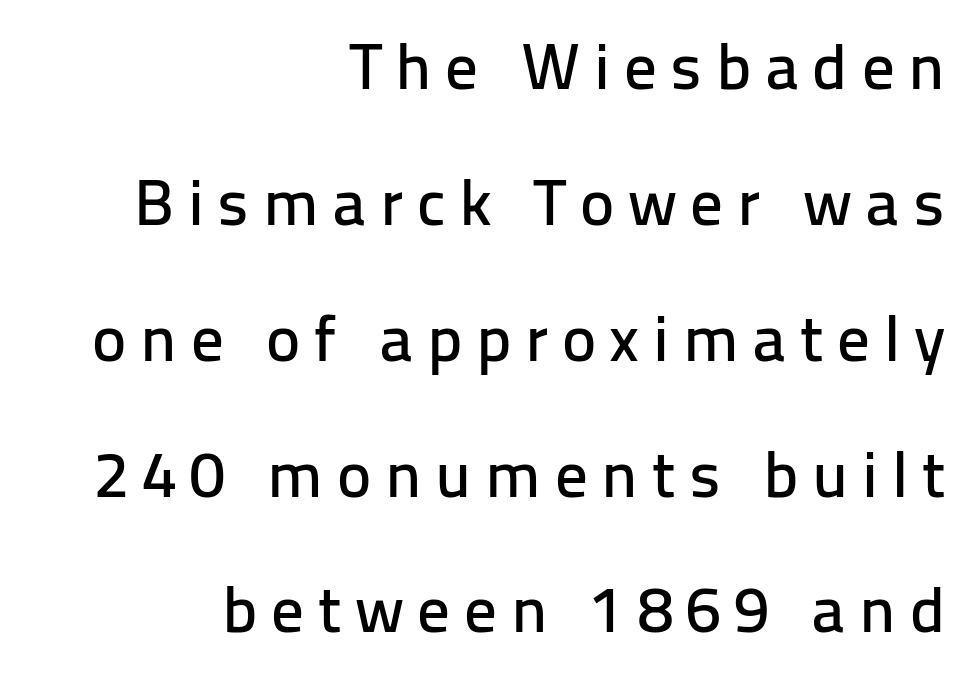
Whoever set this chose breathing room over compactness in the vertical rhythm. Words float on clear page, feet unadorned. The rendering inserts visible extra space after every character. Nope, not italic — everything's standing straight. The lines are quadded right. You could not count columns in this text — the font is proportionally spaced.
